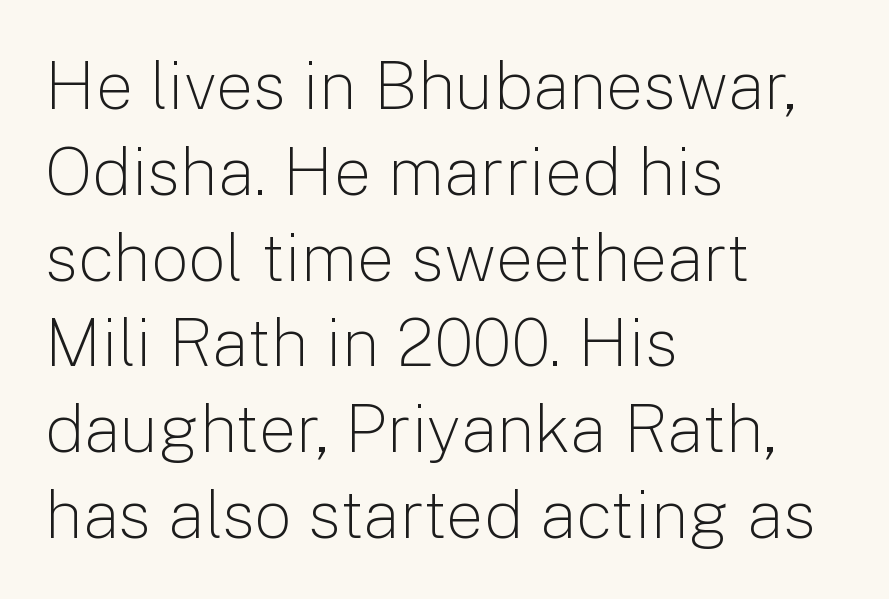
Q: Is the text bold? A: No.
Q: Is the text italic (slanted)? A: No, it is upright.
Q: Is the typeface a serif or a sans-serif typeface? A: Sans-serif.
Q: Is the text underlined? A: No.
Q: How is the paragraph aligned? A: Left-aligned.
Q: Is the spacing between letters normal or unusually wide? A: Normal.
Q: Is the spacing between lines tight, normal or loose? A: Normal.
Q: Width (condensed, normal, or wide)? A: Normal.
Q: Stroke contrast? A: Low.
Q: x-height? A: Medium.
Q: Monospaced? A: No.
